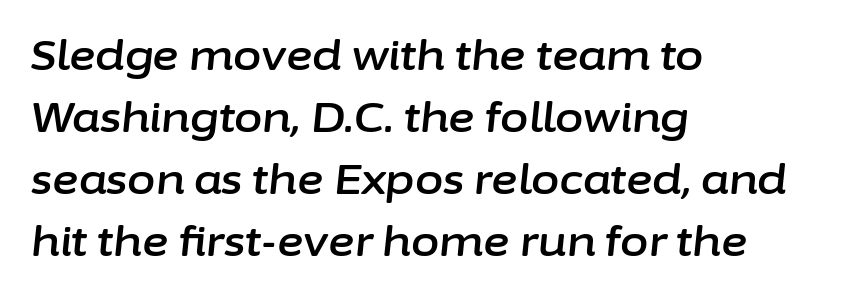
The image shows 41 px text type, italic (leaning right); set left-aligned, normal line spacing (1.51x), normal letter spacing, not underlined; low stroke contrast and a medium x-height.
